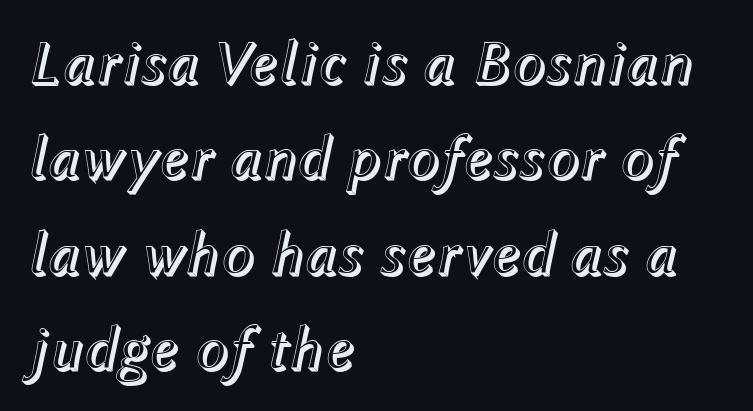
Glyph-to-glyph distance matches everyday printed text. Quick note: interline space is typical. It's the slanting kind of type. Nobody drew a line under any word here. Typeset ragged right — the left edge is the straight one. The face used here is proportionally spaced, like ordinary book or web type.
